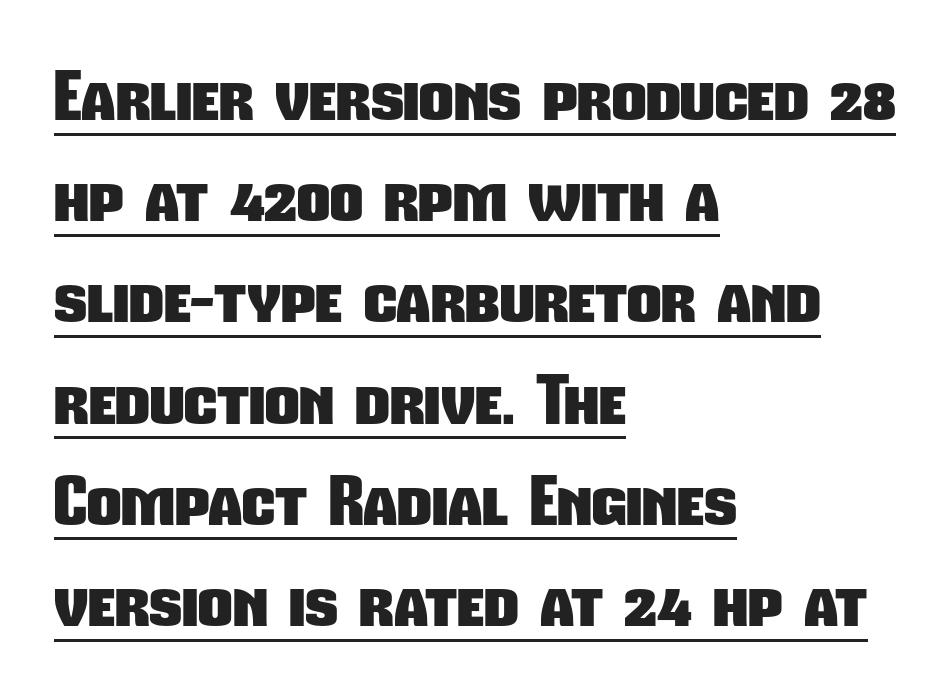
These lines are set flush left with a ragged right edge. In designer terms, the underline attribute is active on this setting. The face used here has the dense, thick strokes of a bold. Nothing unusual about the tracking: characters are spaced as the font intends. This sample has the flowing, uneven cadence of proportional lettering.
